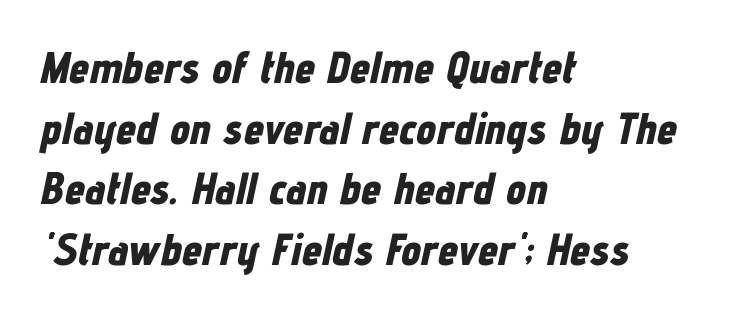
The image shows 45 px bold, condensed type, italic (leaning right); set left-aligned, normal line spacing (1.35x), normal letter spacing, not underlined; low stroke contrast and a medium x-height.
